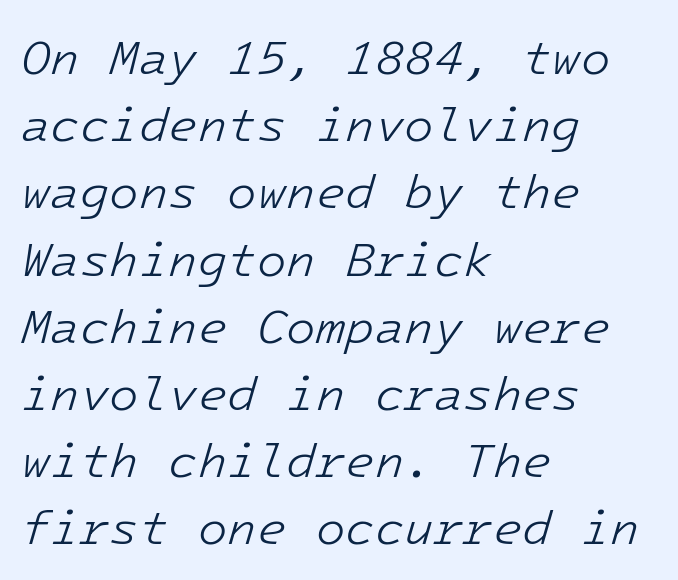
Q: Is the text bold? A: No.
Q: Is the text italic (slanted)? A: Yes, it leans right by about 16 degrees.
Q: Is the text underlined? A: No.
Q: How is the paragraph aligned? A: Left-aligned.
Q: Is the spacing between letters normal or unusually wide? A: Normal.
Q: Is the spacing between lines tight, normal or loose? A: Normal.
Q: Width (condensed, normal, or wide)? A: Normal.
Q: Stroke contrast? A: Low.
Q: x-height? A: Medium.
Q: Monospaced? A: Yes.
